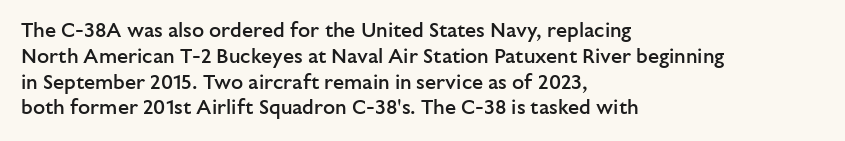
The image shows 20 px text type, upright; set left-aligned, normal line spacing (1.29x), normal letter spacing, not underlined.
